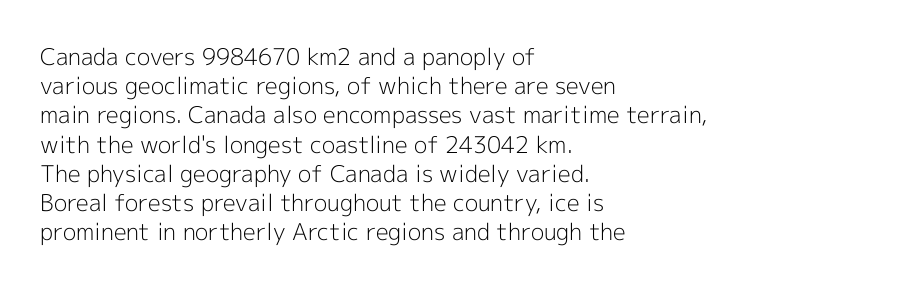
The image shows 23 px text type, upright; set left-aligned, normal line spacing (1.27x), normal letter spacing, not underlined.
